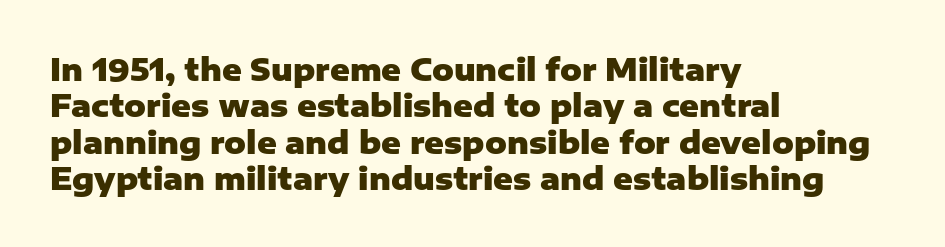
{"serif": "no", "italic": "no", "bold": "yes", "weight": "heavy", "width": "normal", "stroke_contrast": "low", "x_height": "medium", "monospaced": "no", "underline": "no", "align": "left", "line_spacing_ratio": 1.21, "letter_spacing": "normal", "letter_spacing_em": 0.0, "glyph_px": 30}
